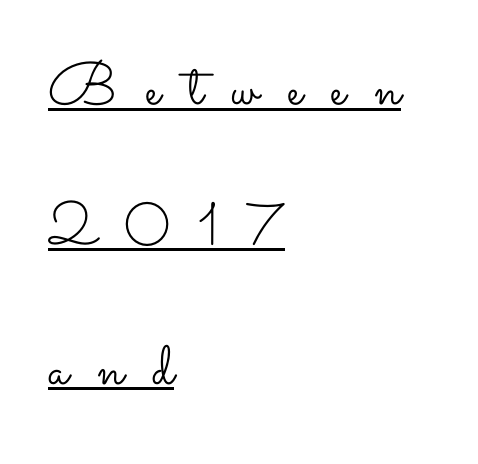
{"bold": "no", "weight": "light", "width": "wide", "stroke_contrast": "low", "x_height": "small", "monospaced": "no", "underline": "yes", "align": "left", "line_spacing": "loose", "line_spacing_ratio": 2.33, "letter_spacing": "wide", "letter_spacing_em": 0.47, "glyph_px": 60}
